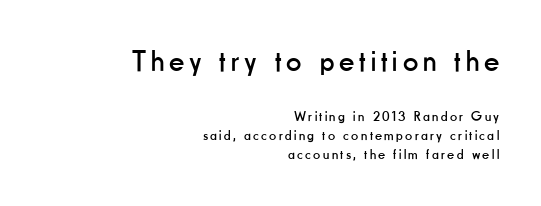
{"serif": "no", "italic": "no", "bold": "no", "weight": "regular", "width": "condensed", "stroke_contrast": "low", "x_height": "small", "monospaced": "no", "underline": "no", "align": "right", "line_spacing": "normal", "line_spacing_ratio": 1.37, "larger_block": "first", "size_ratio": 2.14, "glyph_px": 30}
